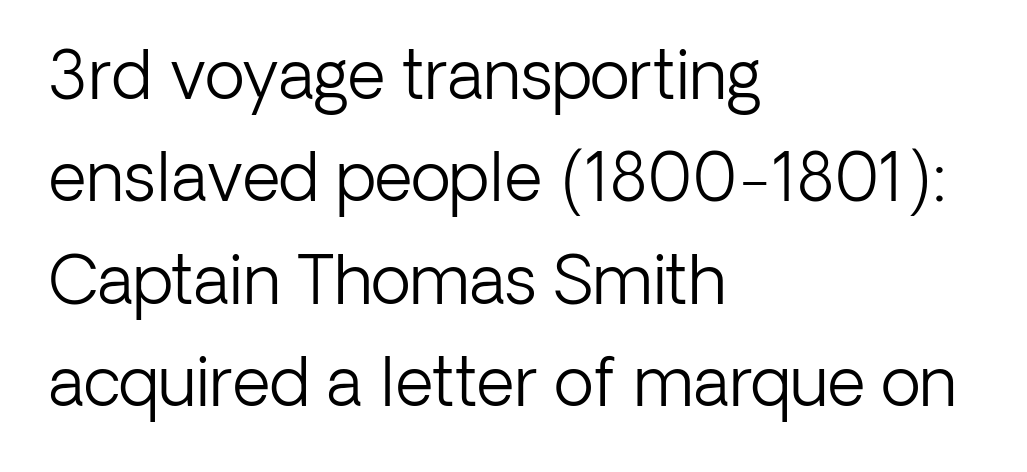
{"serif": "no", "italic": "no", "bold": "no", "weight": "light", "width": "normal", "stroke_contrast": "low", "x_height": "medium", "monospaced": "no", "underline": "no", "align": "left", "line_spacing": "normal", "line_spacing_ratio": 1.55, "letter_spacing": "normal", "letter_spacing_em": 0.0, "glyph_px": 66}
